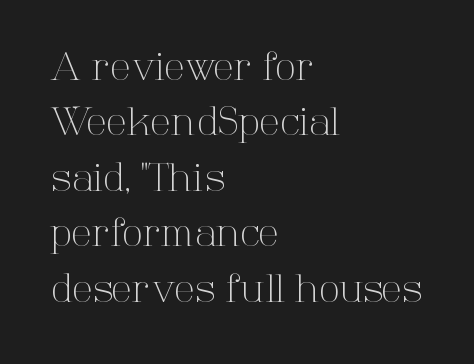
No heavy texture on the line: the type isn't bold. This sample has the flowing, uneven cadence of proportional lettering. The lines are quadded left. One glance says typical: line gaps are just what's usual. Default kerning and tracking; the words read as compact shapes. The strip under each line holds only bare page.
